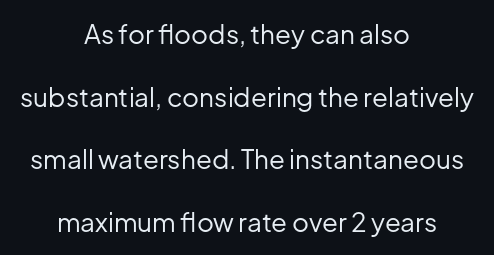
Posture: vertical. Weight: in the light-to-regular range. This rendering leaves character spacing at its baseline value. This block would shrink considerably if given ordinary leading; it's expanded now. The whitespace from short lines is split evenly between both sides. Rule under the text: the space is simply empty.
